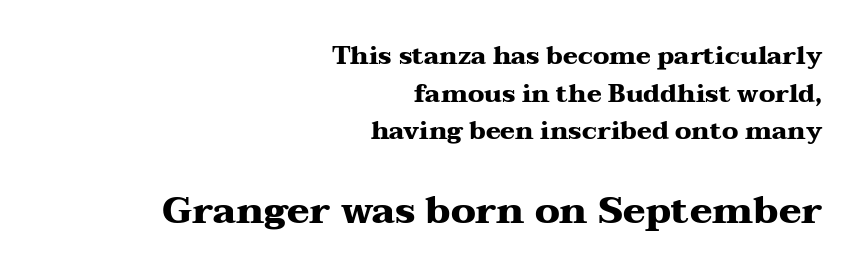
Q: Is the text bold? A: Yes.
Q: Is the text italic (slanted)? A: No, it is upright.
Q: Is the typeface a serif or a sans-serif typeface? A: Serif.
Q: Is the text underlined? A: No.
Q: How is the paragraph aligned? A: Right-aligned.
Q: Is the spacing between letters normal or unusually wide? A: Normal.
Q: Is the spacing between lines tight, normal or loose? A: Normal.
Q: Which block of text is set in a larger size, the first (top) or the second (bottom)? A: The second (bottom) one.
Q: Width (condensed, normal, or wide)? A: Wide.
Q: Stroke contrast? A: Medium.
Q: x-height? A: Medium.
Q: Monospaced? A: No.
